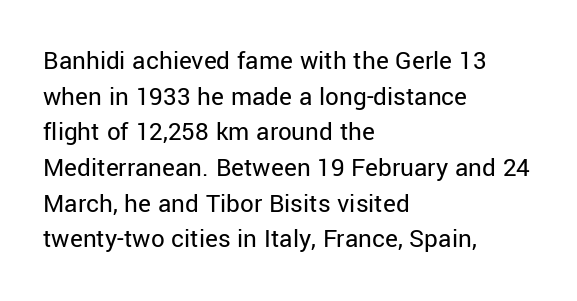
The image shows 27 px text type, upright; set left-aligned, normal line spacing (1.32x), normal letter spacing, not underlined.
